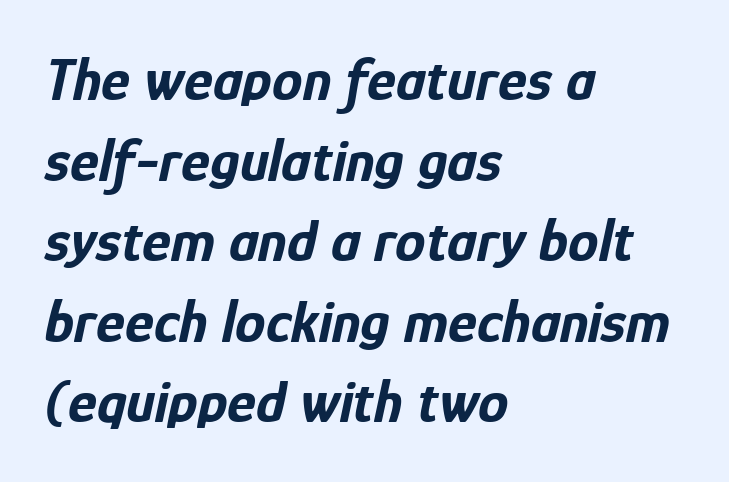
Q: Is the text bold? A: Yes.
Q: Is the text italic (slanted)? A: Yes, it leans right by about 12 degrees.
Q: Is the text underlined? A: No.
Q: How is the paragraph aligned? A: Left-aligned.
Q: Is the spacing between letters normal or unusually wide? A: Normal.
Q: Is the spacing between lines tight, normal or loose? A: Normal.
Q: Width (condensed, normal, or wide)? A: Condensed.
Q: Stroke contrast? A: Low.
Q: x-height? A: Medium.
Q: Monospaced? A: No.
